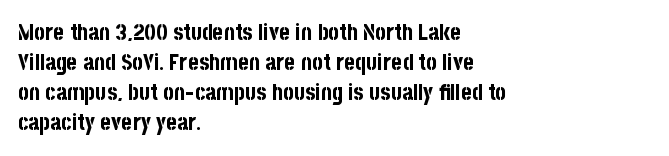
{"italic": "no", "bold": "yes", "underline": "no", "align": "left", "line_spacing": "normal", "line_spacing_ratio": 1.3, "letter_spacing": "normal", "letter_spacing_em": 0.0, "glyph_px": 23}
